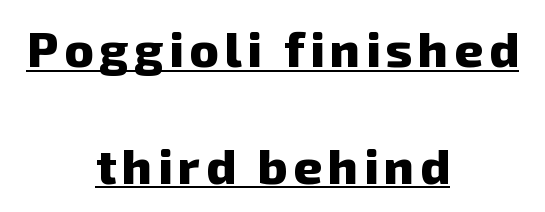
The sample has been set heavy, in full bold. Leading is clearly above the norm, producing a sparse column. Spacing verdict: proportional, widths tailored to each character. The rendered words wear a rule along their underside. This rendering employs a face without finishing strokes, i.e., a sans-serif. Each line is balanced around a shared central axis.
